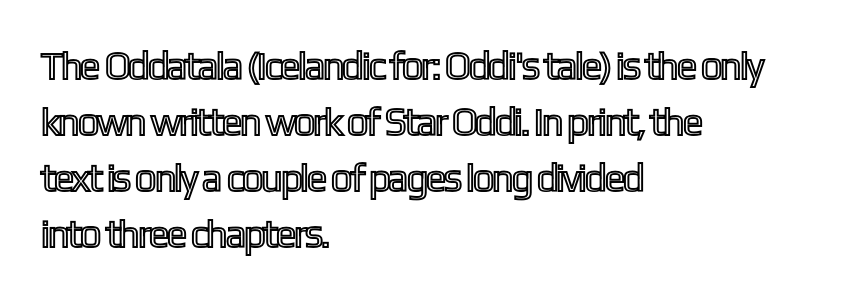
The type sits square on the baseline with zero lean. Short and long lines alike share a common starting point at left. The letters advance in unequal steps, a hallmark of proportional type. Nobody touched the tracking dial on this one.
